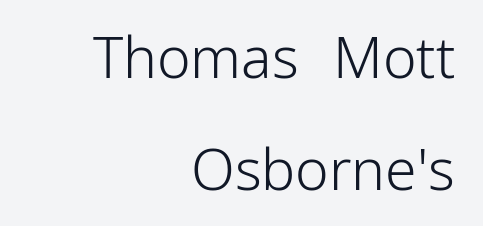
Q: Is the text bold? A: No.
Q: Is the text italic (slanted)? A: No, it is upright.
Q: Is the typeface a serif or a sans-serif typeface? A: Sans-serif.
Q: Is the text underlined? A: No.
Q: How is the paragraph aligned? A: Right-aligned.
Q: Is the spacing between letters normal or unusually wide? A: Normal.
Q: Is the spacing between lines tight, normal or loose? A: Loose.
Q: Width (condensed, normal, or wide)? A: Normal.
Q: Stroke contrast? A: Low.
Q: x-height? A: Medium.
Q: Monospaced? A: No.
